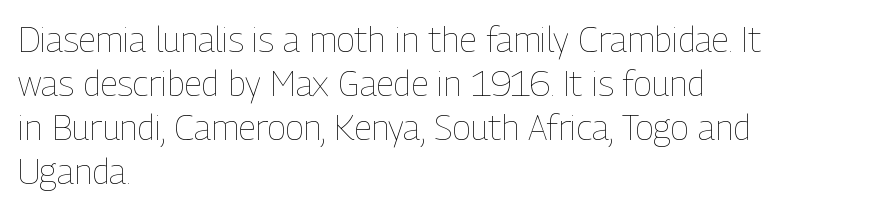
Characters follow at the spacing the type designer built in. Short and long lines alike share a common starting point at left. These lines were composed using upright roman letters. Unmarked baselines from the first word to the last. Regarding leading, the lines here are spaced in the standard way.
